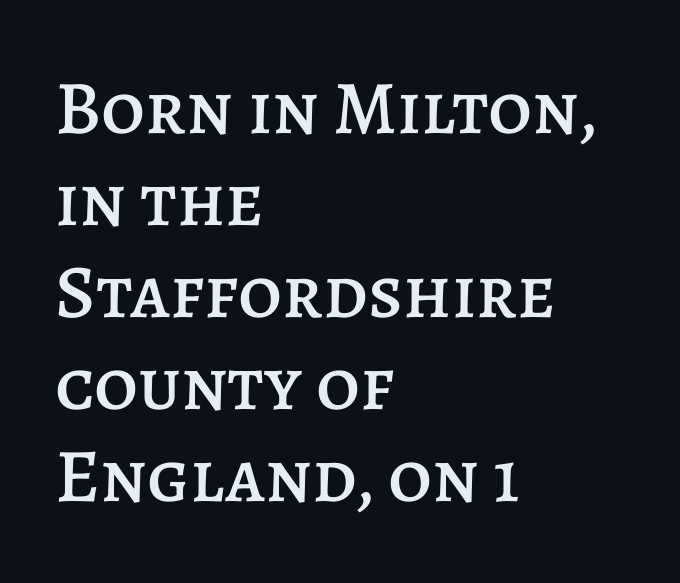
Is this a fixed-width face? No — the glyphs have proportional, varying widths. Horizontally, the lines are justified to the leading edge only. A clean baseline with only descenders dipping below it. Posture: upright roman. Tracking value appears to be zero — textbook default spacing.
